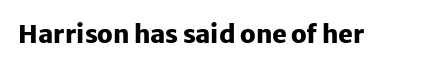
Underlining? Definitely not there. Strong, thick strokes mark this as bold type. This sample uses an upright cut, with every glyph sitting square on the baseline. A typesetter would call this zero additional tracking.
